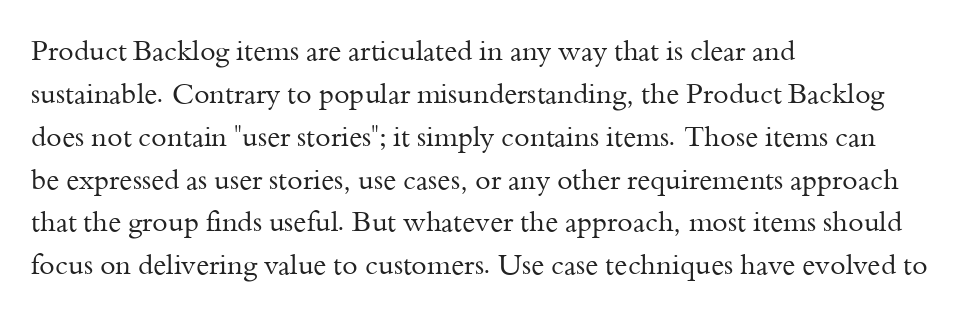
Q: Is the text bold? A: No.
Q: Is the text italic (slanted)? A: No, it is upright.
Q: Is the typeface a serif or a sans-serif typeface? A: Serif.
Q: Is the text underlined? A: No.
Q: How is the paragraph aligned? A: Left-aligned.
Q: Is the spacing between letters normal or unusually wide? A: Normal.
Q: Is the spacing between lines tight, normal or loose? A: Normal.
Q: Width (condensed, normal, or wide)? A: Normal.
Q: Stroke contrast? A: Medium.
Q: x-height? A: Small.
Q: Monospaced? A: No.
